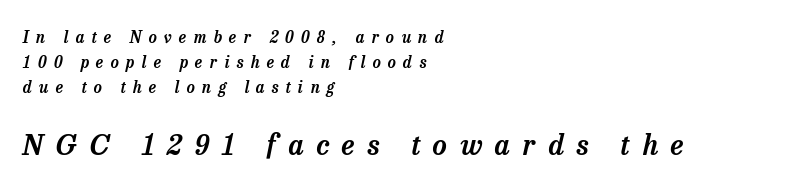
The image shows 28 px serif type, italic (leaning right); set left-aligned, normal line spacing (1.55x), unusually wide letter spacing (+0.45 em), not underlined; the second (bottom) block is 1.75x larger; low stroke contrast and a medium x-height.
